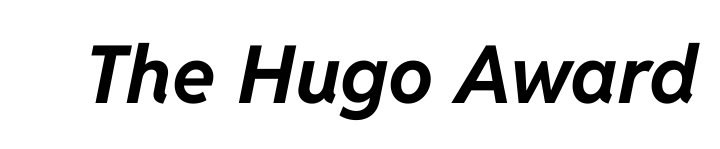
This sample has the flowing, uneven cadence of proportional lettering. Just letters on the line, the space beneath them empty. Notice how the stems are inclined rather than vertical — that's the hallmark of italics. These words are printed bold, with thick strokes throughout. Inter-character spacing is left at the font's built-in metrics.
